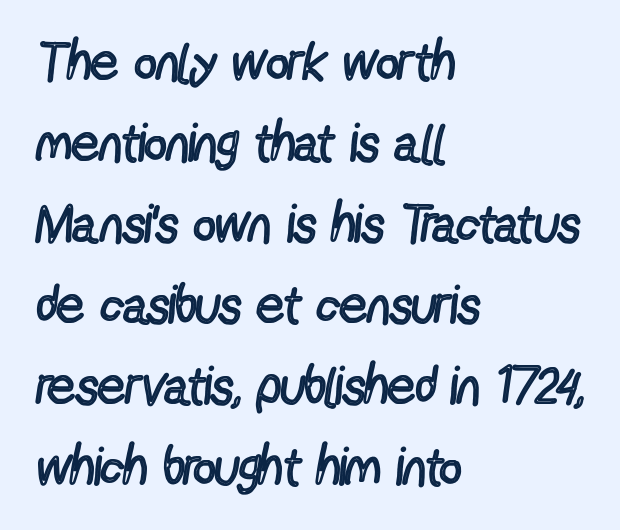
The image shows 54 px regular-weight, condensed sans-serif type; set left-aligned, normal line spacing (1.5x), normal letter spacing, not underlined; a medium x-height.
